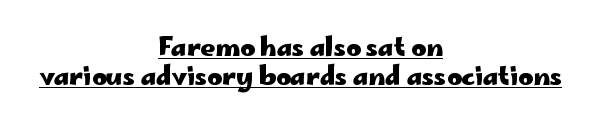
Q: Is the text bold? A: Yes.
Q: Is the text italic (slanted)? A: No, it is upright.
Q: Is the text underlined? A: Yes.
Q: How is the paragraph aligned? A: Centered.
Q: Is the spacing between letters normal or unusually wide? A: Normal.
